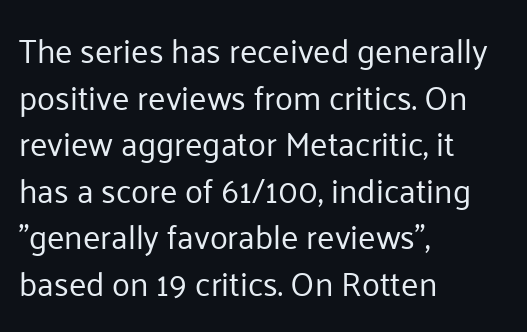
Q: Is the text bold? A: No.
Q: Is the text italic (slanted)? A: No, it is upright.
Q: Is the typeface a serif or a sans-serif typeface? A: Sans-serif.
Q: Is the text underlined? A: No.
Q: How is the paragraph aligned? A: Left-aligned.
Q: Is the spacing between letters normal or unusually wide? A: Normal.
Q: Is the spacing between lines tight, normal or loose? A: Normal.
Q: Width (condensed, normal, or wide)? A: Normal.
Q: Stroke contrast? A: Low.
Q: x-height? A: Medium.
Q: Monospaced? A: No.
